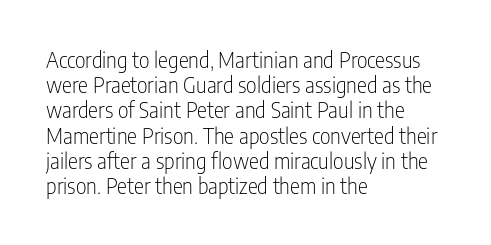
Q: Is the text bold? A: No.
Q: Is the text italic (slanted)? A: No, it is upright.
Q: Is the text underlined? A: No.
Q: How is the paragraph aligned? A: Left-aligned.
Q: Is the spacing between letters normal or unusually wide? A: Normal.
